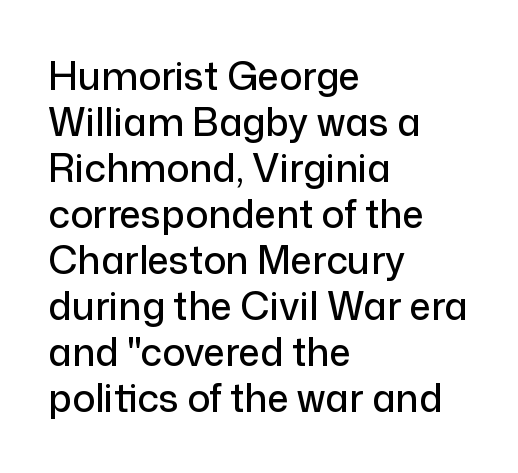
Q: Is the text italic (slanted)? A: No, it is upright.
Q: Is the typeface a serif or a sans-serif typeface? A: Sans-serif.
Q: Is the text underlined? A: No.
Q: How is the paragraph aligned? A: Left-aligned.
Q: Is the spacing between letters normal or unusually wide? A: Normal.
Q: Width (condensed, normal, or wide)? A: Normal.
Q: Stroke contrast? A: Low.
Q: x-height? A: Medium.
Q: Monospaced? A: No.
